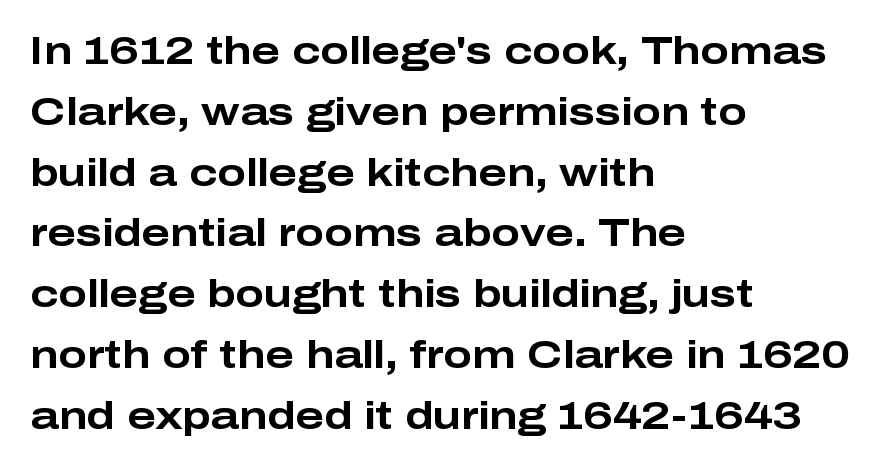
The specimen omits any rule beneath the text block's lines. The passage is arranged the way most books set body copy — flush left. You could not count columns in this text — the font is proportionally spaced. The rows are spaced the way most documents space them. Font category for this specimen: sans-serif. These lines keep a tight, regular rhythm from letter to letter.
